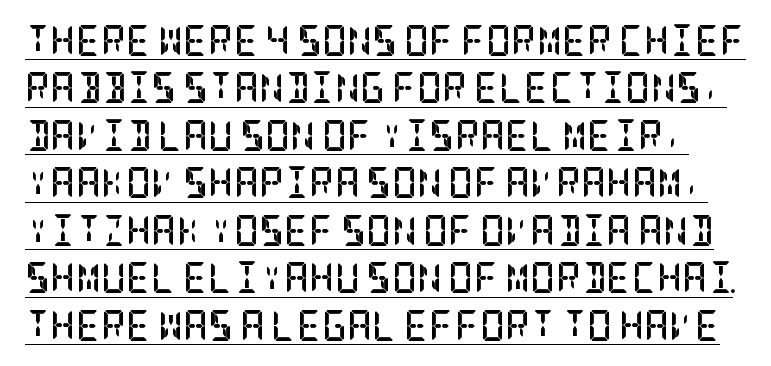
{"serif": "yes", "italic": "no", "bold": "yes", "weight": "semibold", "width": "condensed", "stroke_contrast": "low", "x_height": "large", "underline": "yes", "line_spacing": "normal", "line_spacing_ratio": 1.53, "letter_spacing": "normal", "letter_spacing_em": 0.0, "glyph_px": 31}
